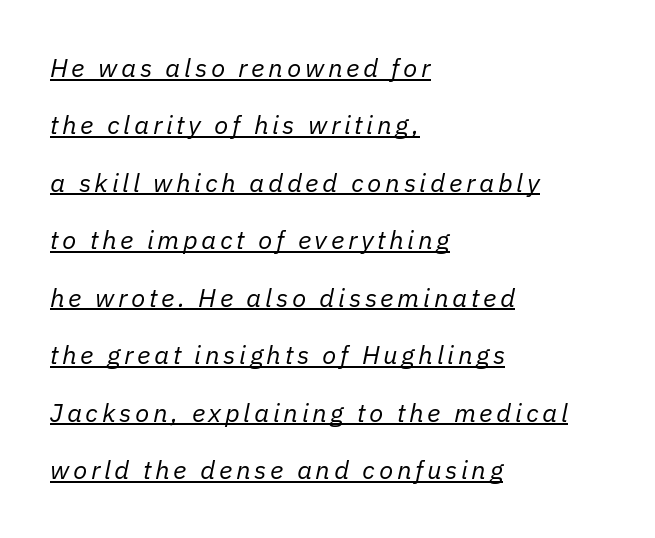
Q: Is the text bold? A: No.
Q: Is the text italic (slanted)? A: Yes, it leans right by about 11 degrees.
Q: Is the text underlined? A: Yes.
Q: How is the paragraph aligned? A: Left-aligned.
Q: Is the spacing between lines tight, normal or loose? A: Loose.
